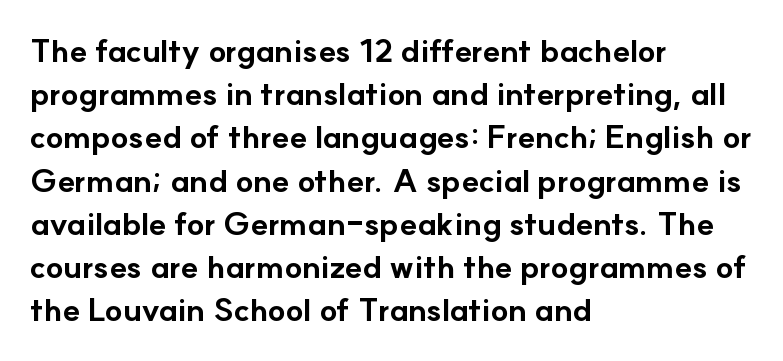
The image shows 32 px bold sans-serif type, upright; set left-aligned, normal line spacing (1.35x), normal letter spacing, not underlined; low stroke contrast and a small x-height.
